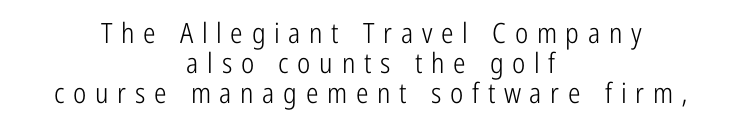
Q: Is the text bold? A: No.
Q: Is the text italic (slanted)? A: No, it is upright.
Q: Is the typeface a serif or a sans-serif typeface? A: Sans-serif.
Q: Is the text underlined? A: No.
Q: How is the paragraph aligned? A: Centered.
Q: Is the spacing between letters normal or unusually wide? A: Unusually wide.
Q: Is the spacing between lines tight, normal or loose? A: Tight.
Q: Width (condensed, normal, or wide)? A: Condensed.
Q: Stroke contrast? A: Low.
Q: x-height? A: Medium.
Q: Monospaced? A: No.
